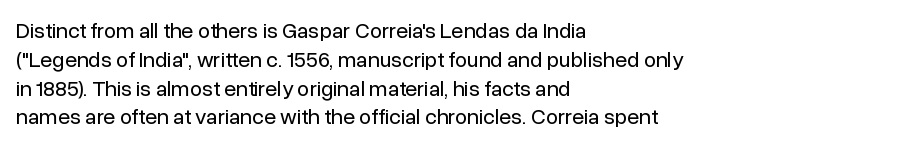
{"italic": "no", "bold": "no", "underline": "no", "align": "left", "line_spacing": "normal", "line_spacing_ratio": 1.31, "letter_spacing": "normal", "letter_spacing_em": 0.0, "glyph_px": 22}
